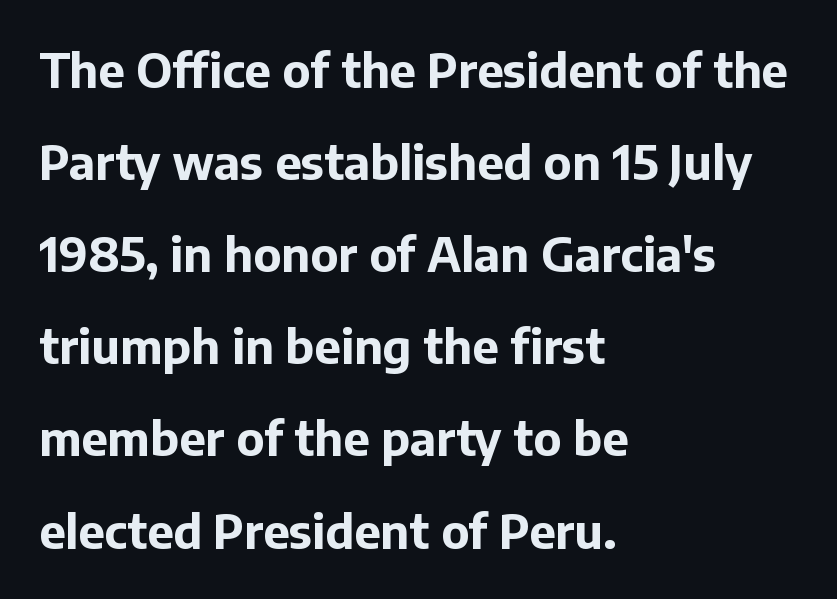
{"serif": "no", "italic": "no", "bold": "yes", "weight": "bold", "width": "normal", "stroke_contrast": "low", "x_height": "medium", "monospaced": "no", "underline": "no", "align": "left", "line_spacing": "loose", "line_spacing_ratio": 1.96, "letter_spacing": "normal", "letter_spacing_em": 0.0, "glyph_px": 47}
